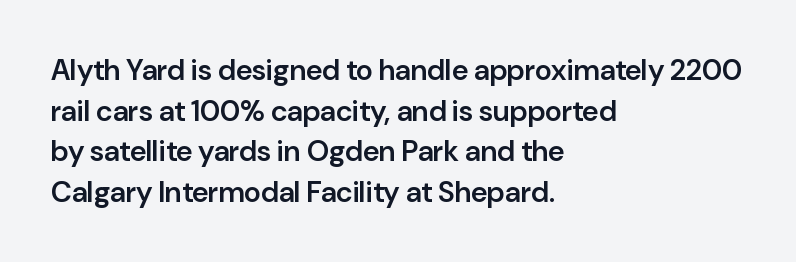
{"serif": "no", "italic": "no", "bold": "semi", "weight": "semibold", "width": "normal", "stroke_contrast": "low", "x_height": "medium", "monospaced": "no", "underline": "no", "align": "left", "line_spacing": "normal", "line_spacing_ratio": 1.4, "letter_spacing": "normal", "letter_spacing_em": 0.0, "glyph_px": 29}
